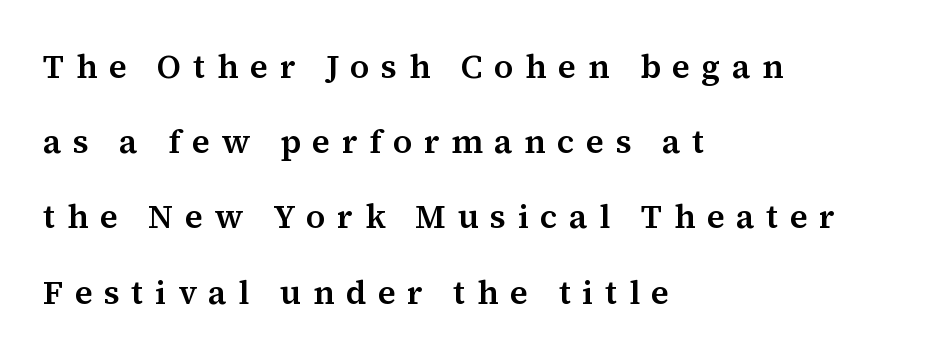
When letters stand straight like this, we call the style roman or upright. I'd call this a serif setting — the letters wear small feet. Is the block centered? No — it sits flush against the left margin. Think of a printed novel: that variable character pitch is what you see here. The type is letterspaced generously, with wide tracking.
